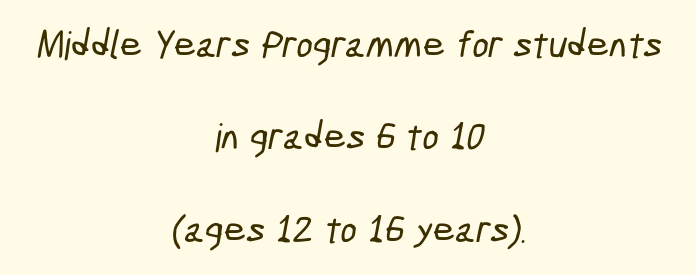
Each letter keeps its own natural width here, so spacing adapts to shape. Honestly, the rows look like they've been pulled way apart. The letters sit at their default tracking, neither squeezed nor spread. Where is the straight margin? There isn't one; the lines are centered. Honestly, there is no underline to notice here at all. Are there feet on the stems? There aren't — it's a sans.
